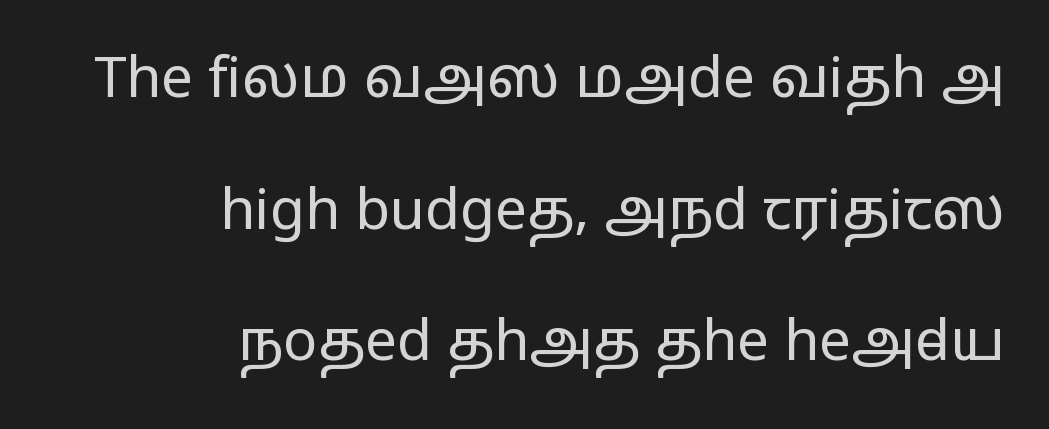
The image shows 57 px regular-weight, wide sans-serif type, upright; set right-aligned, loose line spacing (2.31x), normal letter spacing, not underlined; low stroke contrast and a medium x-height.
